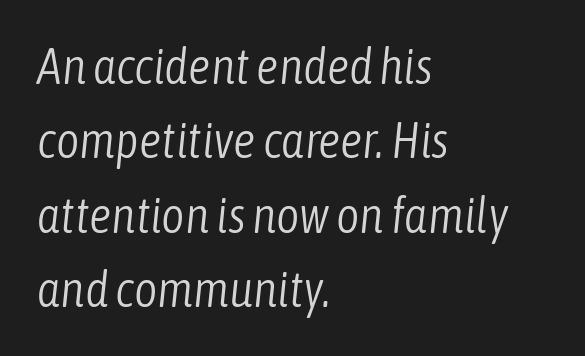
The image shows 50 px light, condensed type, italic (leaning right); set left-aligned, normal line spacing (1.49x), normal letter spacing, not underlined; low stroke contrast and a medium x-height.
